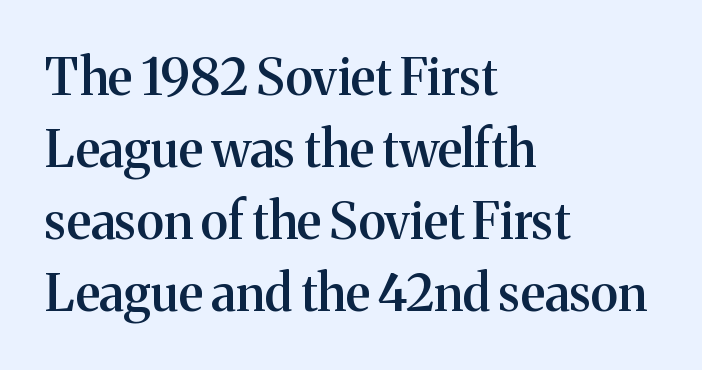
{"serif": "yes", "italic": "no", "bold": "semi", "weight": "semibold", "width": "normal", "stroke_contrast": "medium", "x_height": "medium", "monospaced": "no", "underline": "no", "align": "left", "line_spacing": "normal", "line_spacing_ratio": 1.44, "letter_spacing": "normal", "letter_spacing_em": 0.0, "glyph_px": 50}
